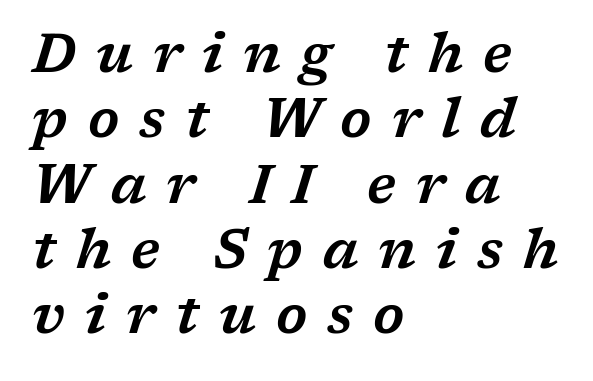
Posture: slanted. The letters are spread apart with noticeably loose tracking. The typesetter chose a ragged-right arrangement here. Lines of text with bare space underneath. Is this a sans? No — the strokes have serifs.
